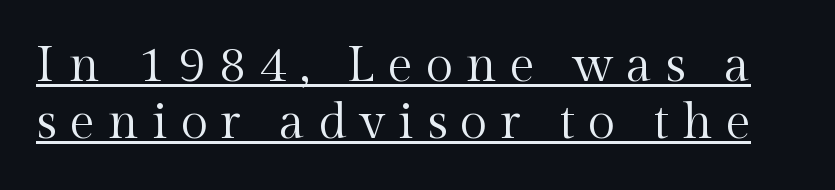
The image shows 50 px regular-weight serif type, upright; set tight line spacing (1.15x), unusually wide letter spacing (+0.26 em), underlined; a medium x-height.
